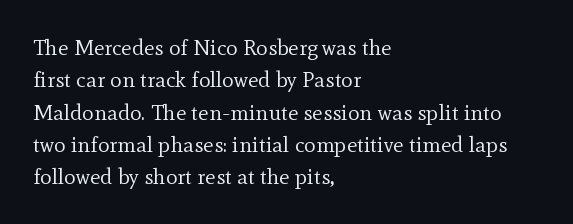
Does extra space separate the letters? No, they use regular spacing. Compared with a typical body face, this is equally light or lighter still. Casual observation: everything's shoved over to the left. This sample keeps an unexceptional amount of space between lines.
